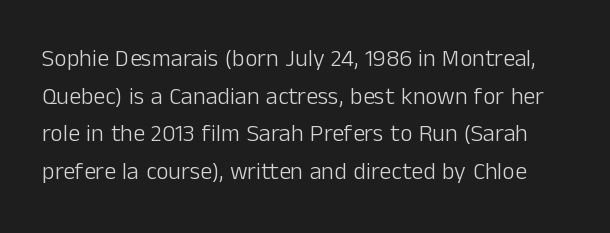
{"italic": "no", "bold": "no", "underline": "no", "line_spacing": "normal", "line_spacing_ratio": 1.57, "letter_spacing": "normal", "letter_spacing_em": 0.0, "glyph_px": 24}
